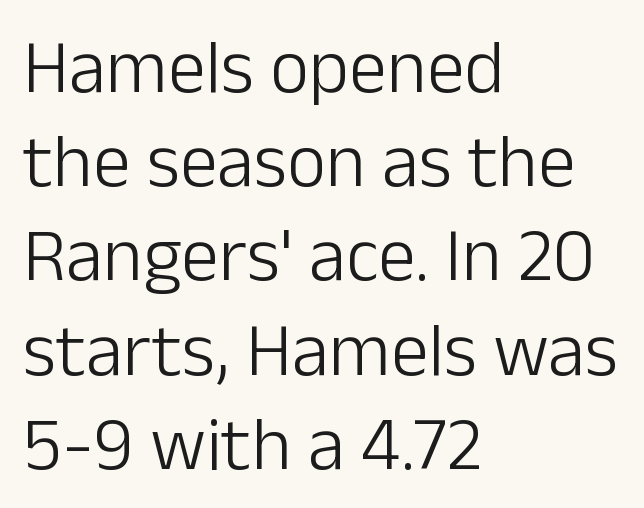
The image shows 76 px light sans-serif type, upright; set left-aligned, line spacing 1.24x, normal letter spacing, not underlined; low stroke contrast and a medium x-height.
